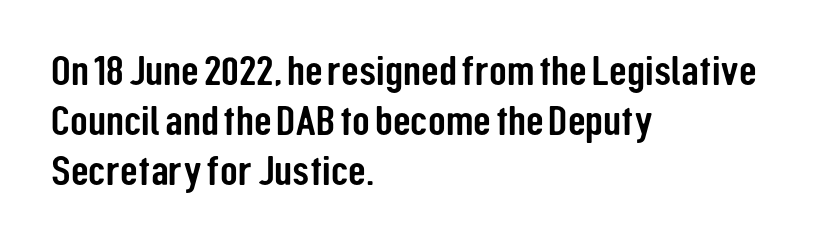
Looks like regular typesetting: each glyph gets only the width it needs. The type sits square on the baseline with zero lean. A typesetter would label this face a sans. What stands out about the letter spacing? Nothing — it is the standard amount. Line starts are locked; line ends wander. The string is rendered with underlining switched off.
